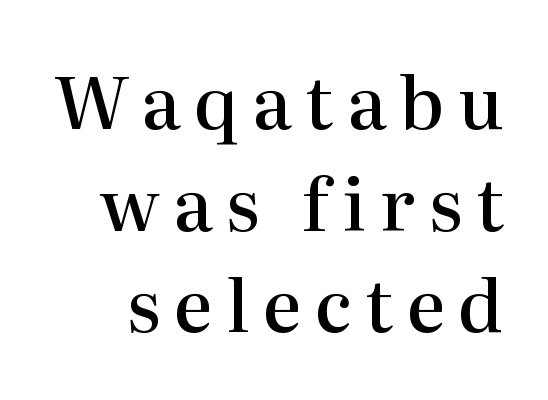
The image shows 72 px semibold serif type, upright; set normal line spacing (1.41x), not underlined; high stroke contrast and a medium x-height.
